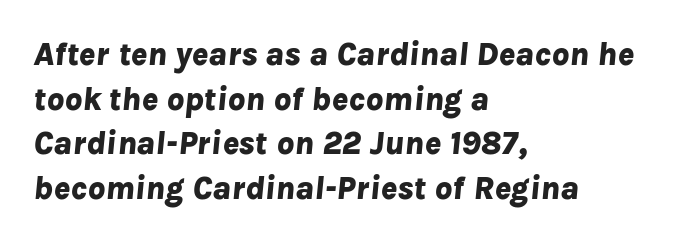
Notice how the passage keeps a crisp vertical edge on the left only. Nobody touched the tracking dial on this one. The leading is moderate, giving the passage an even texture. Chunky letters — that's bold for sure. The letters advance in unequal steps, a hallmark of proportional type. No word sits above an underline.
